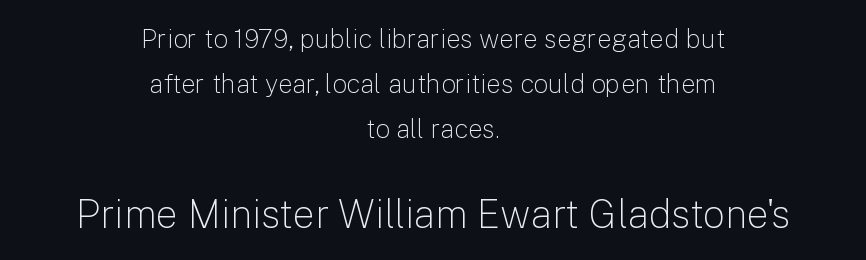
The face used here is a sans, in the tradition of grotesques and geometrics. The string is rendered with underlining switched off. Is this a heavy cut? Hardly; it is regular or lighter. Horizontal alignment here is central, giving a formal, balanced look. Letter spacing: default. It's the straight-up-and-down kind of type.
